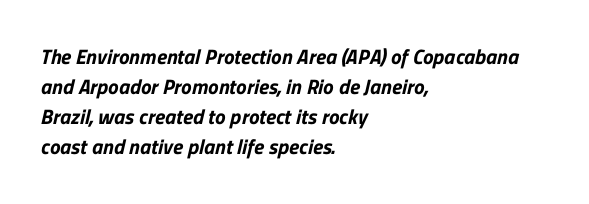
The image shows 21 px text type; set left-aligned, normal line spacing (1.43x), normal letter spacing, not underlined.
